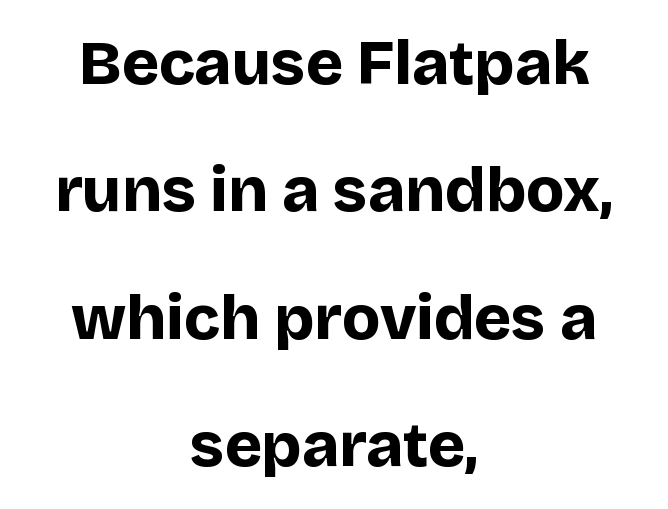
The image shows 63 px bold sans-serif type, upright; set centered, loose line spacing (2.02x), normal letter spacing, not underlined; low stroke contrast and a large x-height.
